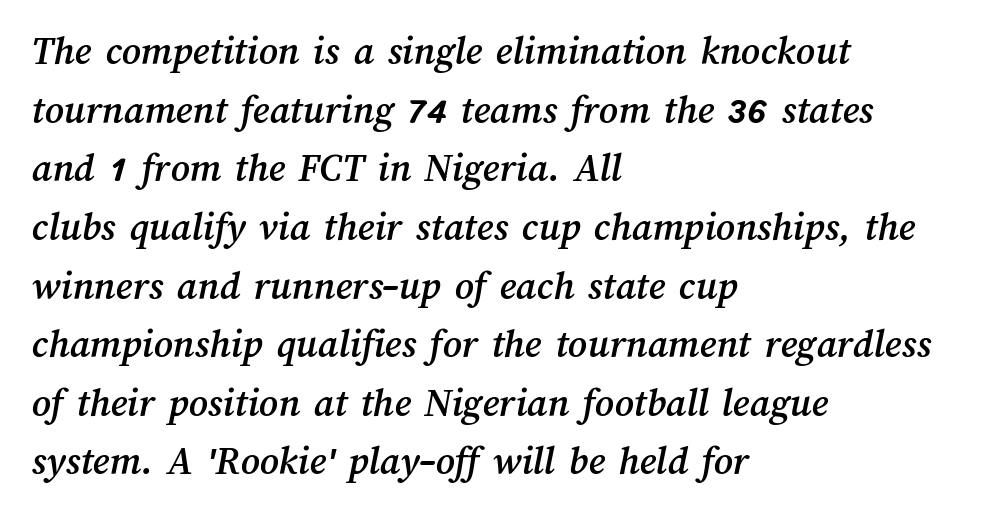
The image shows 41 px text type; set left-aligned, normal line spacing (1.43x), normal letter spacing, not underlined; medium stroke contrast and a medium x-height.
